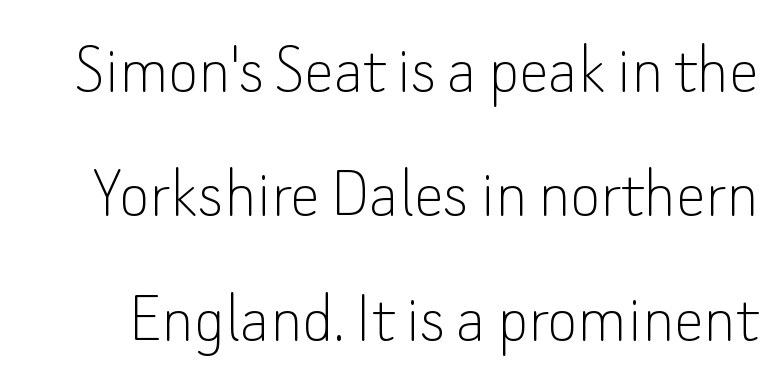
{"serif": "no", "italic": "no", "bold": "no", "weight": "thin", "width": "normal", "stroke_contrast": "low", "x_height": "small", "monospaced": "no", "underline": "no", "line_spacing": "normal", "line_spacing_ratio": 1.68, "letter_spacing": "normal", "letter_spacing_em": 0.0, "glyph_px": 74}
